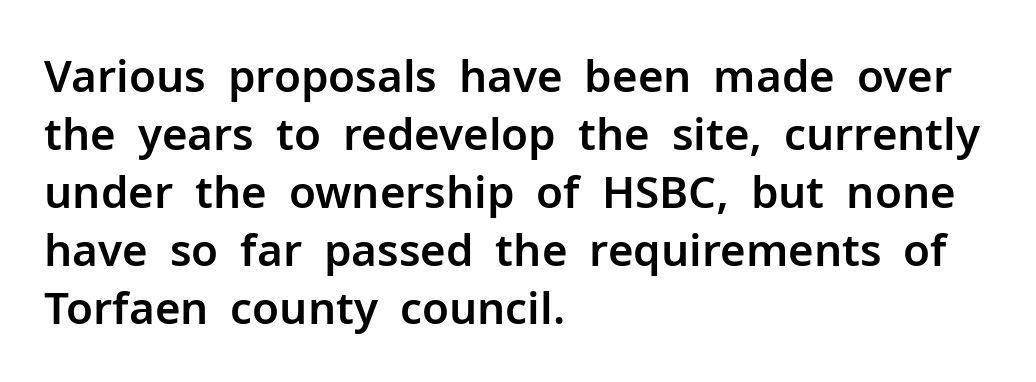
It's the straight-up-and-down kind of type. The passage shown is typed in a proportional face where columns would drift. Default kerning and tracking; the words read as compact shapes. Type without underlining. Type style note: lacks serifs.
